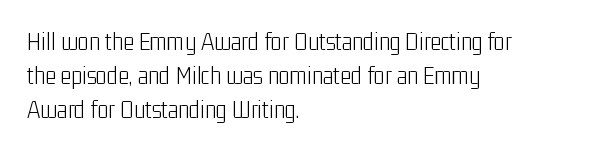
Q: Is the text bold? A: No.
Q: Is the text italic (slanted)? A: No, it is upright.
Q: Is the text underlined? A: No.
Q: How is the paragraph aligned? A: Left-aligned.
Q: Is the spacing between letters normal or unusually wide? A: Normal.
Q: Is the spacing between lines tight, normal or loose? A: Normal.
